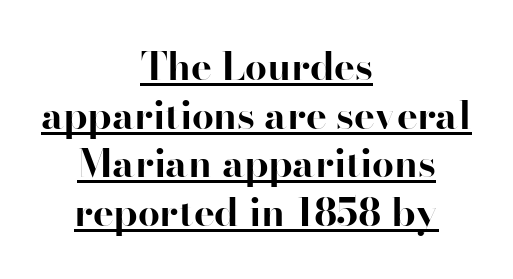
{"serif": "no", "italic": "no", "bold": "yes", "weight": "bold", "width": "normal", "stroke_contrast": "high", "x_height": "small", "monospaced": "no", "underline": "yes", "align": "center", "line_spacing": "normal", "line_spacing_ratio": 1.25, "letter_spacing": "normal", "letter_spacing_em": 0.0, "glyph_px": 39}
